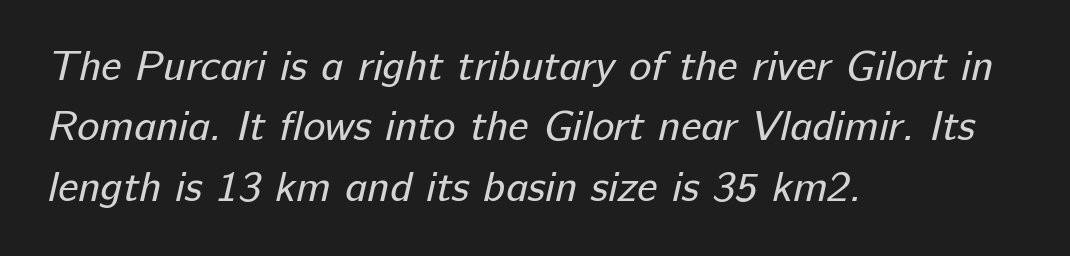
You could not count columns in this text — the font is proportionally spaced. One-word summary of the alignment: left. Heft: none added — not bold. This sample keeps an unexceptional amount of space between lines. The horizontal fit of the characters is conventional and even. The passage shown is not underscored anywhere.
